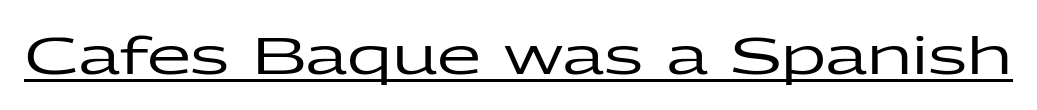
{"serif": "no", "italic": "no", "width": "wide", "stroke_contrast": "low", "x_height": "medium", "monospaced": "no", "underline": "yes", "letter_spacing": "normal", "letter_spacing_em": 0.0, "glyph_px": 51}
